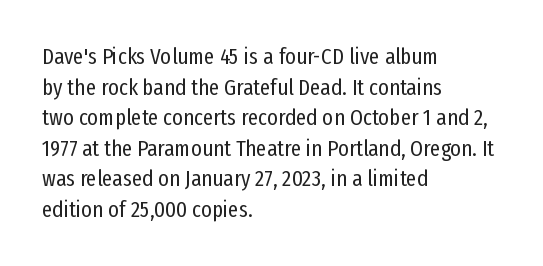
Vertical spacing — default. The text block is weighted toward the left margin, trailing off unevenly rightward. The baseline area is clear. These lines keep a tight, regular rhythm from letter to letter. No extra ink here — the face is not bold.
